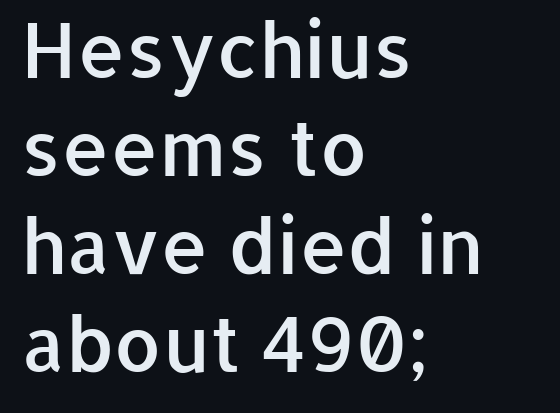
{"serif": "no", "italic": "no", "bold": "semi", "weight": "semibold", "width": "normal", "stroke_contrast": "low", "x_height": "medium", "monospaced": "no", "underline": "no", "align": "left", "line_spacing": "normal", "line_spacing_ratio": 1.29, "letter_spacing": "normal", "letter_spacing_em": 0.0, "glyph_px": 76}
